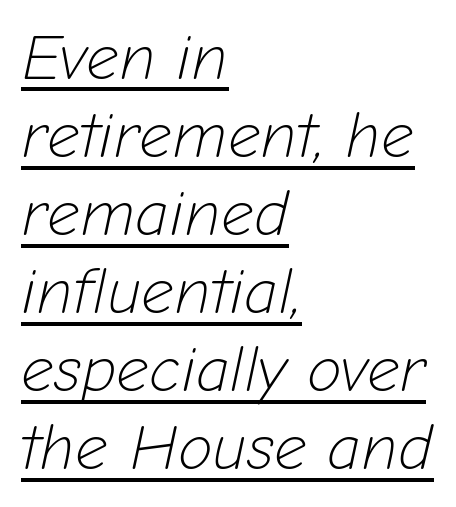
Q: Is the text bold? A: No.
Q: Is the text italic (slanted)? A: Yes, it leans right by about 12 degrees.
Q: Is the text underlined? A: Yes.
Q: How is the paragraph aligned? A: Left-aligned.
Q: Is the spacing between letters normal or unusually wide? A: Normal.
Q: Width (condensed, normal, or wide)? A: Normal.
Q: Stroke contrast? A: Low.
Q: x-height? A: Medium.
Q: Monospaced? A: No.
